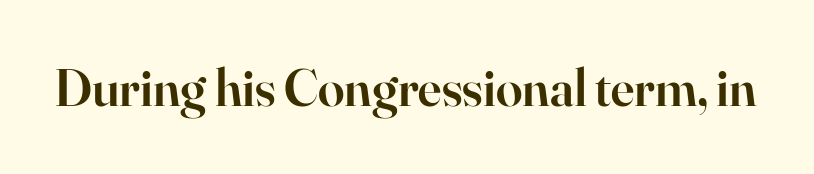
The image shows 53 px semibold serif type, upright; set normal letter spacing, not underlined; high stroke contrast and a small x-height.
